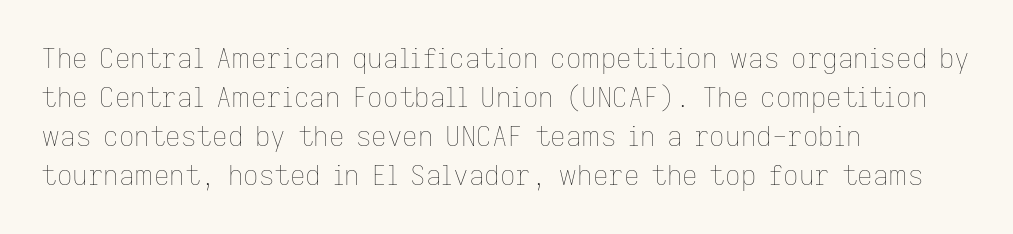
Nothing heavy about these letters — not bold at all. The block of text has a typical density, with ordinary space between rows. Posture: straight, roman, zero tilt. Quick note: underline off. The letterforms sit shoulder to shoulder at normal distance.
